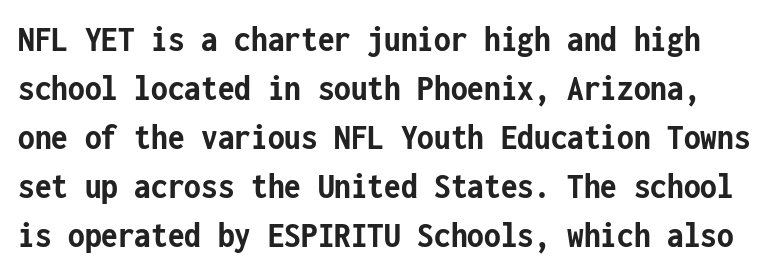
Q: Is the text bold? A: Yes.
Q: Is the text italic (slanted)? A: No, it is upright.
Q: Is the typeface a serif or a sans-serif typeface? A: Sans-serif.
Q: Is the text underlined? A: No.
Q: Is the spacing between letters normal or unusually wide? A: Normal.
Q: Is the spacing between lines tight, normal or loose? A: Normal.
Q: Width (condensed, normal, or wide)? A: Condensed.
Q: Stroke contrast? A: Low.
Q: x-height? A: Medium.
Q: Monospaced? A: Yes.
